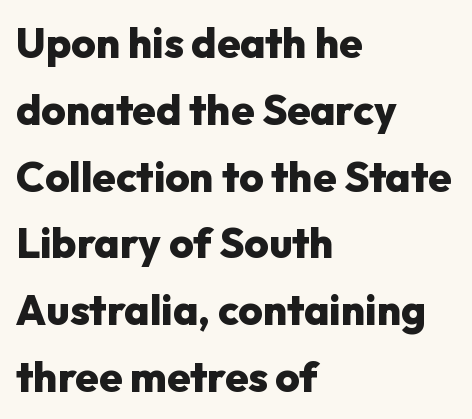
Tracking here is standard; glyphs follow each other at the usual distance. Line spacing here is normal. If you drew a line through each stem, it would be perfectly vertical. The specimen omits any rule beneath the text block's lines.
